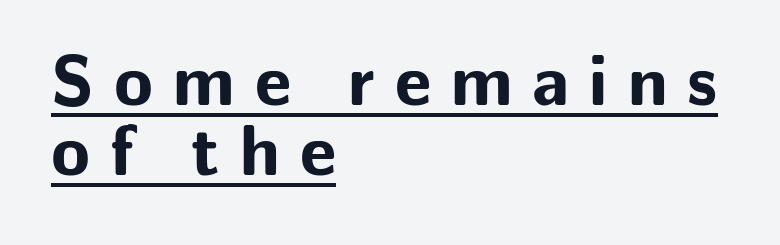
The image shows 71 px bold sans-serif type, upright; set left-aligned, tight line spacing (0.99x), unusually wide letter spacing (+0.28 em), underlined; low stroke contrast and a medium x-height.
